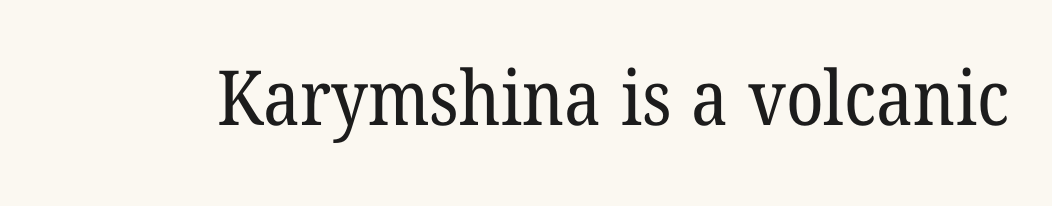
Q: Is the text bold? A: No.
Q: Is the typeface a serif or a sans-serif typeface? A: Serif.
Q: Is the text underlined? A: No.
Q: Is the spacing between letters normal or unusually wide? A: Normal.
Q: Width (condensed, normal, or wide)? A: Normal.
Q: Stroke contrast? A: Low.
Q: x-height? A: Medium.
Q: Monospaced? A: No.
